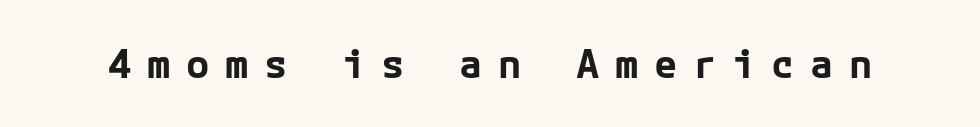
{"serif": "no", "italic": "no", "bold": "yes", "weight": "bold", "width": "normal", "stroke_contrast": "low", "x_height": "medium", "underline": "no", "letter_spacing": "wide", "letter_spacing_em": 0.4, "glyph_px": 39}
